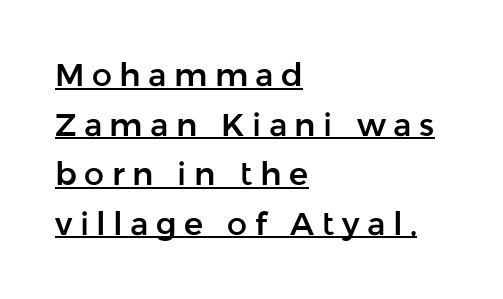
{"serif": "no", "italic": "no", "width": "normal", "stroke_contrast": "low", "x_height": "medium", "monospaced": "no", "underline": "yes", "align": "left", "line_spacing": "normal", "line_spacing_ratio": 1.55, "letter_spacing": "wide", "letter_spacing_em": 0.23, "glyph_px": 32}
